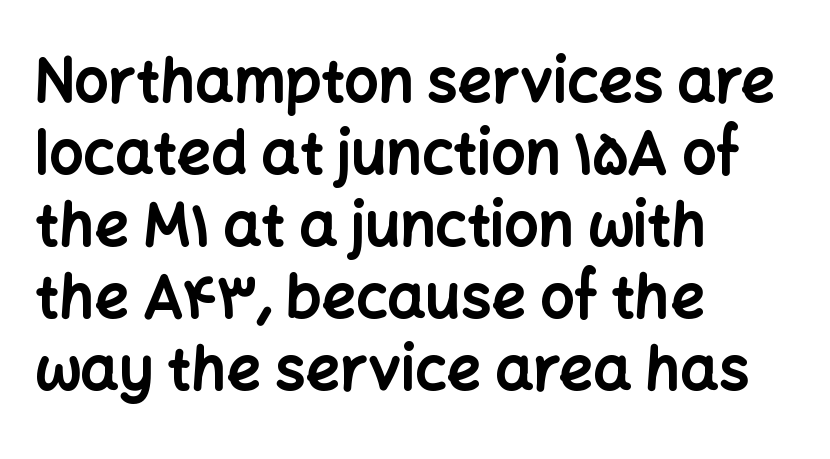
Q: Is the text bold? A: Yes.
Q: Is the text italic (slanted)? A: No, it is upright.
Q: Is the typeface a serif or a sans-serif typeface? A: Sans-serif.
Q: Is the text underlined? A: No.
Q: How is the paragraph aligned? A: Left-aligned.
Q: Is the spacing between letters normal or unusually wide? A: Normal.
Q: Width (condensed, normal, or wide)? A: Normal.
Q: Stroke contrast? A: Low.
Q: x-height? A: Medium.
Q: Monospaced? A: No.
